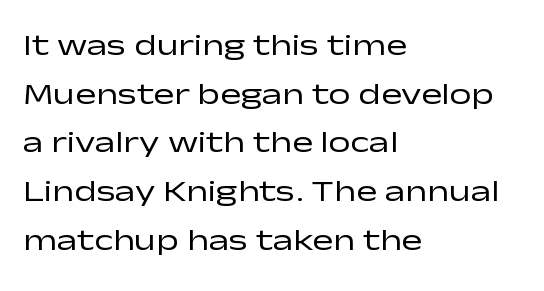
Q: Is the text bold? A: No.
Q: Is the text italic (slanted)? A: No, it is upright.
Q: Is the typeface a serif or a sans-serif typeface? A: Sans-serif.
Q: Is the text underlined? A: No.
Q: How is the paragraph aligned? A: Left-aligned.
Q: Is the spacing between letters normal or unusually wide? A: Normal.
Q: Is the spacing between lines tight, normal or loose? A: Normal.
Q: Width (condensed, normal, or wide)? A: Wide.
Q: Stroke contrast? A: Low.
Q: x-height? A: Medium.
Q: Monospaced? A: No.
